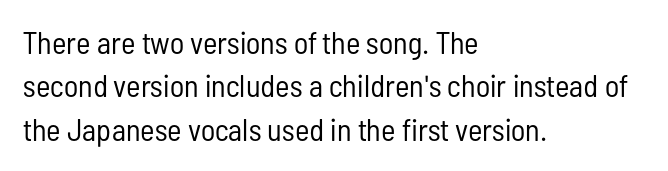
The image shows 31 px regular-weight, condensed sans-serif type, upright; set left-aligned, normal line spacing (1.4x), normal letter spacing, not underlined; low stroke contrast and a medium x-height.
